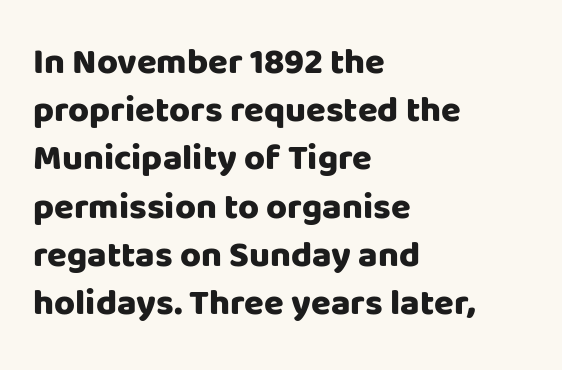
The image shows 36 px heavy sans-serif type, upright; set left-aligned, normal line spacing (1.34x), normal letter spacing, not underlined; low stroke contrast and a large x-height.
